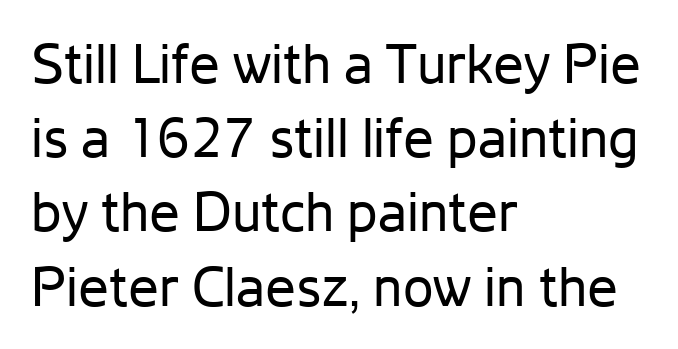
Q: Is the text bold? A: No.
Q: Is the text italic (slanted)? A: No, it is upright.
Q: Is the typeface a serif or a sans-serif typeface? A: Sans-serif.
Q: Is the text underlined? A: No.
Q: How is the paragraph aligned? A: Left-aligned.
Q: Is the spacing between letters normal or unusually wide? A: Normal.
Q: Is the spacing between lines tight, normal or loose? A: Normal.
Q: Width (condensed, normal, or wide)? A: Normal.
Q: Stroke contrast? A: Low.
Q: x-height? A: Medium.
Q: Monospaced? A: No.
